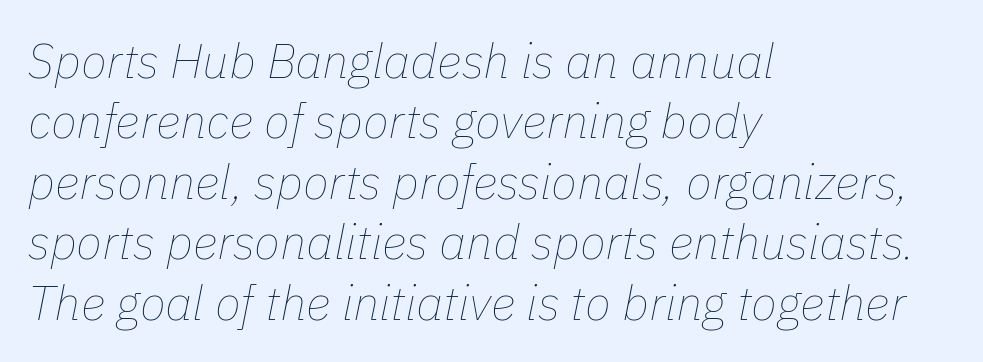
The lines in this sample share a left origin and differ only in where they stop. Vertical spacing — default. Between one letter and the next there's only the usual sliver of space. Underline: absent. This reads as an unemphasized weight, regular at the heaviest. You could not count columns in this text — the font is proportionally spaced.
